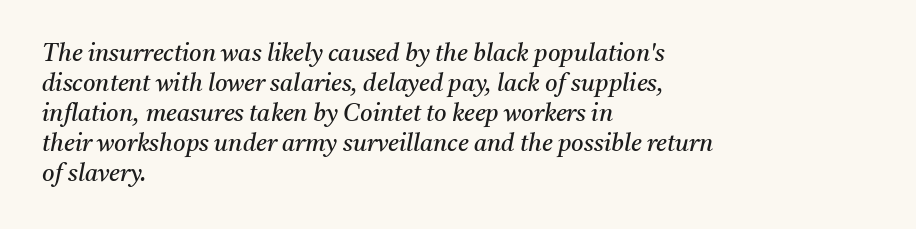
{"italic": "yes", "lean": "right", "slant_degrees": 11, "bold": "no", "underline": "no", "align": "left", "line_spacing": "normal", "line_spacing_ratio": 1.25, "letter_spacing": "normal", "letter_spacing_em": 0.0, "glyph_px": 24}
